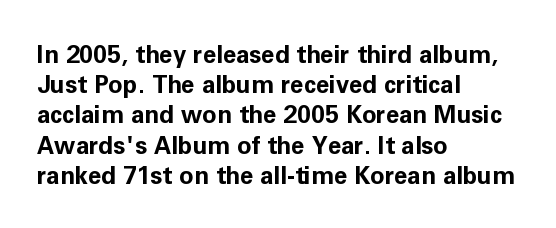
Q: Is the text bold? A: Yes.
Q: Is the text italic (slanted)? A: No, it is upright.
Q: Is the text underlined? A: No.
Q: How is the paragraph aligned? A: Left-aligned.
Q: Is the spacing between letters normal or unusually wide? A: Normal.
Q: Is the spacing between lines tight, normal or loose? A: Normal.
